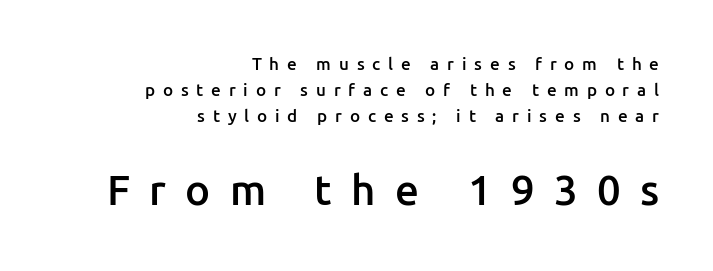
The image shows 42 px semibold sans-serif type, upright; set right-aligned, normal line spacing (1.52x), unusually wide letter spacing (+0.46 em), not underlined; the second (bottom) block is 2.47x larger; low stroke contrast and a medium x-height.
